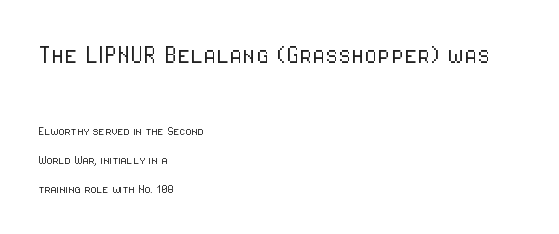
Q: Is the text bold? A: No.
Q: Is the text italic (slanted)? A: No, it is upright.
Q: Is the typeface a serif or a sans-serif typeface? A: Sans-serif.
Q: Is the text underlined? A: No.
Q: How is the paragraph aligned? A: Left-aligned.
Q: Is the spacing between letters normal or unusually wide? A: Normal.
Q: Is the spacing between lines tight, normal or loose? A: Loose.
Q: Which block of text is set in a larger size, the first (top) or the second (bottom)? A: The first (top) one.
Q: Width (condensed, normal, or wide)? A: Condensed.
Q: Stroke contrast? A: Low.
Q: x-height? A: Medium.
Q: Monospaced? A: No.
